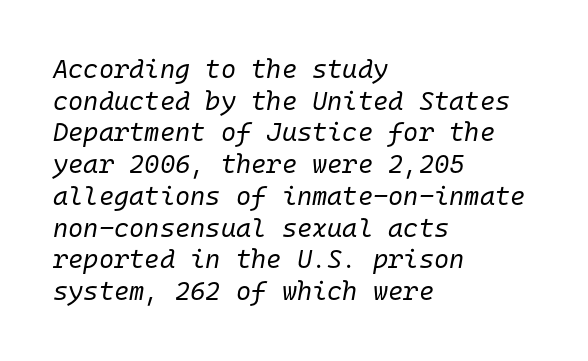
{"italic": "yes", "lean": "right", "slant_degrees": 10, "bold": "no", "underline": "no", "align": "left", "line_spacing_ratio": 1.22, "letter_spacing": "normal", "letter_spacing_em": 0.0, "glyph_px": 26}
